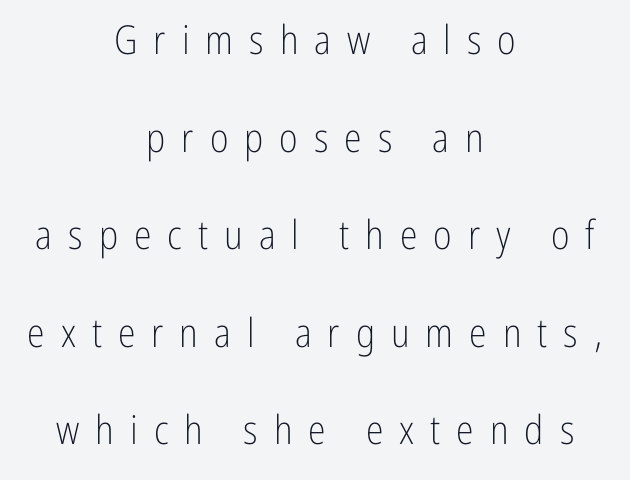
Q: Is the text bold? A: No.
Q: Is the text italic (slanted)? A: No, it is upright.
Q: Is the typeface a serif or a sans-serif typeface? A: Sans-serif.
Q: Is the text underlined? A: No.
Q: How is the paragraph aligned? A: Centered.
Q: Is the spacing between letters normal or unusually wide? A: Unusually wide.
Q: Is the spacing between lines tight, normal or loose? A: Loose.
Q: Width (condensed, normal, or wide)? A: Condensed.
Q: Stroke contrast? A: Low.
Q: x-height? A: Medium.
Q: Monospaced? A: No.
